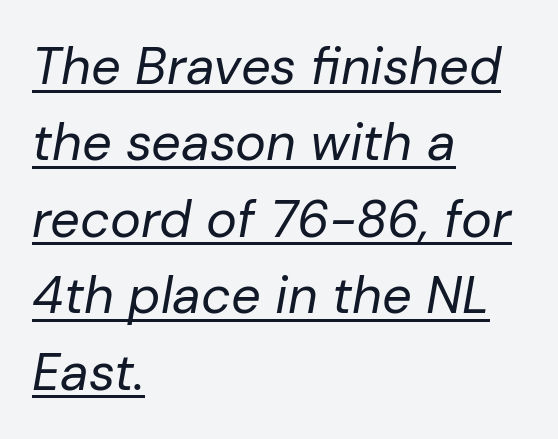
The image shows 52 px regular-weight type, italic (leaning right); set left-aligned, normal line spacing (1.47x), normal letter spacing, underlined; low stroke contrast and a medium x-height.
